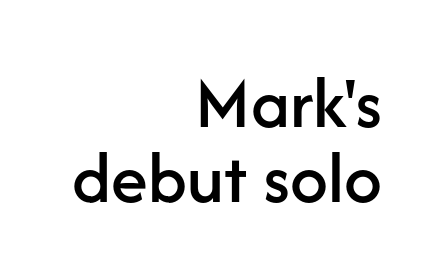
Glyph-to-glyph distance matches everyday printed text. Descenders hang freely into open space. The line-height multiplier appears low, near solid setting. Short and long lines alike share a common ending point at right. You could not count columns in this text — the font is proportionally spaced.
